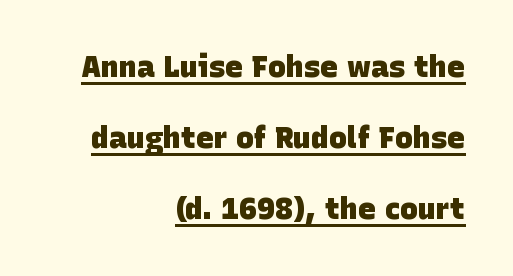
{"serif": "no", "bold": "yes", "weight": "heavy", "width": "normal", "stroke_contrast": "low", "x_height": "large", "monospaced": "no", "underline": "yes", "align": "right", "line_spacing": "loose", "line_spacing_ratio": 2.37, "letter_spacing": "normal", "letter_spacing_em": 0.0, "glyph_px": 30}
